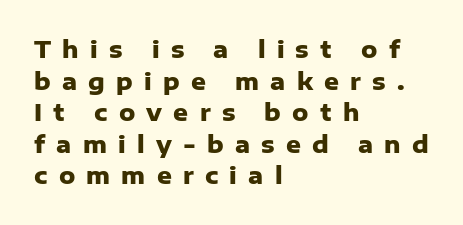
Q: Is the text bold? A: Yes.
Q: Is the text italic (slanted)? A: No, it is upright.
Q: Is the text underlined? A: No.
Q: How is the paragraph aligned? A: Left-aligned.
Q: Is the spacing between letters normal or unusually wide? A: Unusually wide.
Q: Is the spacing between lines tight, normal or loose? A: Normal.
